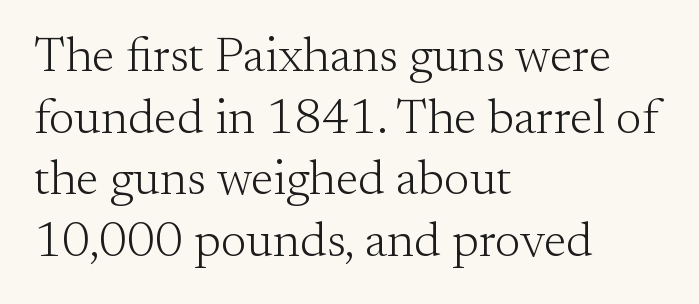
{"serif": "yes", "italic": "no", "bold": "no", "weight": "light", "width": "normal", "stroke_contrast": "medium", "x_height": "small", "monospaced": "no", "underline": "no", "align": "left", "line_spacing": "normal", "line_spacing_ratio": 1.26, "letter_spacing": "normal", "letter_spacing_em": 0.0, "glyph_px": 49}
